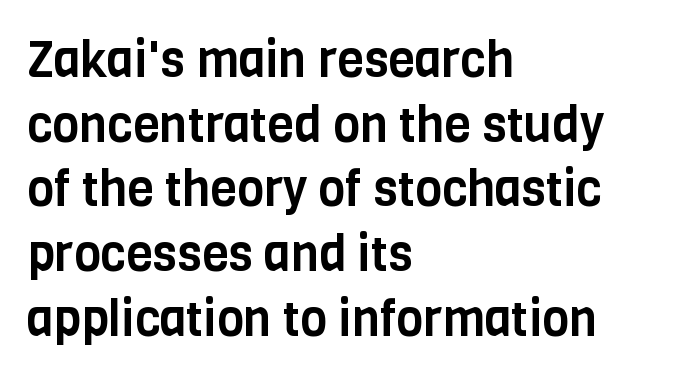
Check the space under the baseline: it is left empty. Here the designer chose a conventional face with non-uniform glyph widths. Vertical spacing — default. Tall strokes in this sample are plumb rather than angled. The glyphs in this specimen are sans serif.
